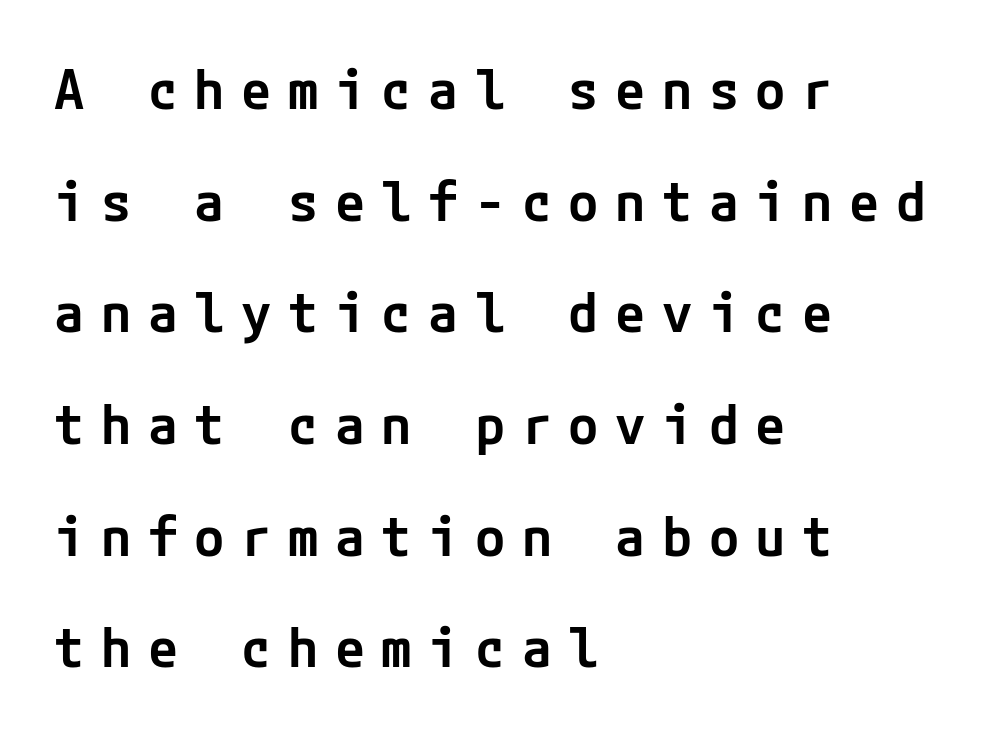
{"serif": "no", "italic": "no", "bold": "semi", "weight": "semibold", "width": "normal", "stroke_contrast": "low", "x_height": "medium", "underline": "no", "align": "left", "line_spacing": "loose", "line_spacing_ratio": 2.03, "letter_spacing": "wide", "letter_spacing_em": 0.3, "glyph_px": 55}
